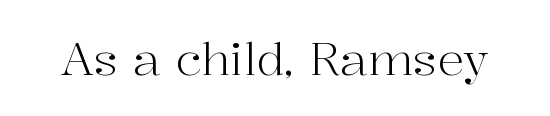
Nothing heavy about these letters — not bold at all. Every stem runs plumb, perpendicular to the baseline. Plain, unruled lines of type. This sample has the flowing, uneven cadence of proportional lettering.
